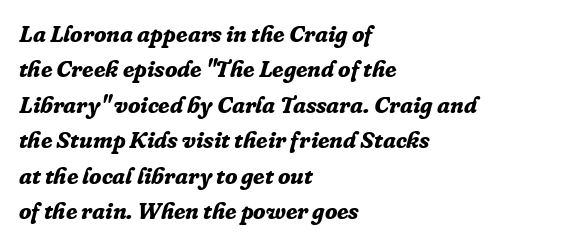
Q: Is the text bold? A: Yes.
Q: Is the text italic (slanted)? A: Yes, it leans right by about 16 degrees.
Q: Is the text underlined? A: No.
Q: How is the paragraph aligned? A: Left-aligned.
Q: Is the spacing between letters normal or unusually wide? A: Normal.
Q: Is the spacing between lines tight, normal or loose? A: Normal.
